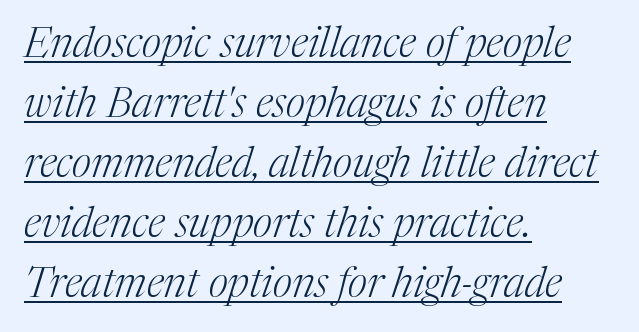
Q: Is the text bold? A: No.
Q: Is the text italic (slanted)? A: Yes, it leans right by about 17 degrees.
Q: Is the typeface a serif or a sans-serif typeface? A: Serif.
Q: Is the text underlined? A: Yes.
Q: How is the paragraph aligned? A: Left-aligned.
Q: Is the spacing between letters normal or unusually wide? A: Normal.
Q: Is the spacing between lines tight, normal or loose? A: Normal.
Q: Width (condensed, normal, or wide)? A: Normal.
Q: Stroke contrast? A: Medium.
Q: x-height? A: Medium.
Q: Monospaced? A: No.
